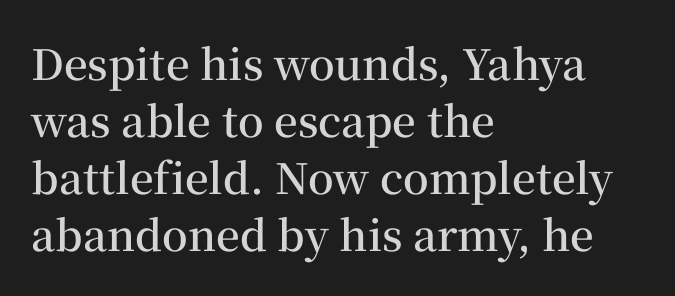
{"serif": "yes", "italic": "no", "bold": "semi", "weight": "semibold", "width": "normal", "stroke_contrast": "medium", "x_height": "medium", "monospaced": "no", "underline": "no", "align": "left", "line_spacing": "normal", "line_spacing_ratio": 1.36, "letter_spacing": "normal", "letter_spacing_em": 0.0, "glyph_px": 42}
